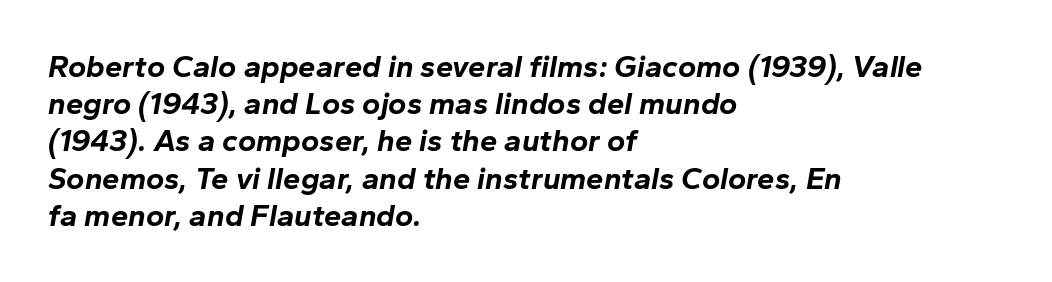
{"italic": "yes", "lean": "right", "slant_degrees": 10, "bold": "yes", "weight": "bold", "width": "normal", "stroke_contrast": "low", "x_height": "medium", "monospaced": "no", "underline": "no", "align": "left", "line_spacing_ratio": 1.2, "letter_spacing": "normal", "letter_spacing_em": 0.0, "glyph_px": 31}
